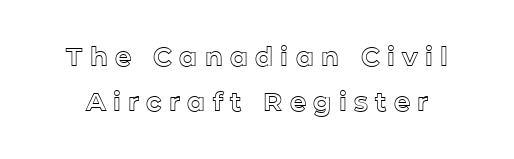
The image shows 26 px text type, upright; set line spacing 1.75x, unusually wide letter spacing (+0.28 em), not underlined.
